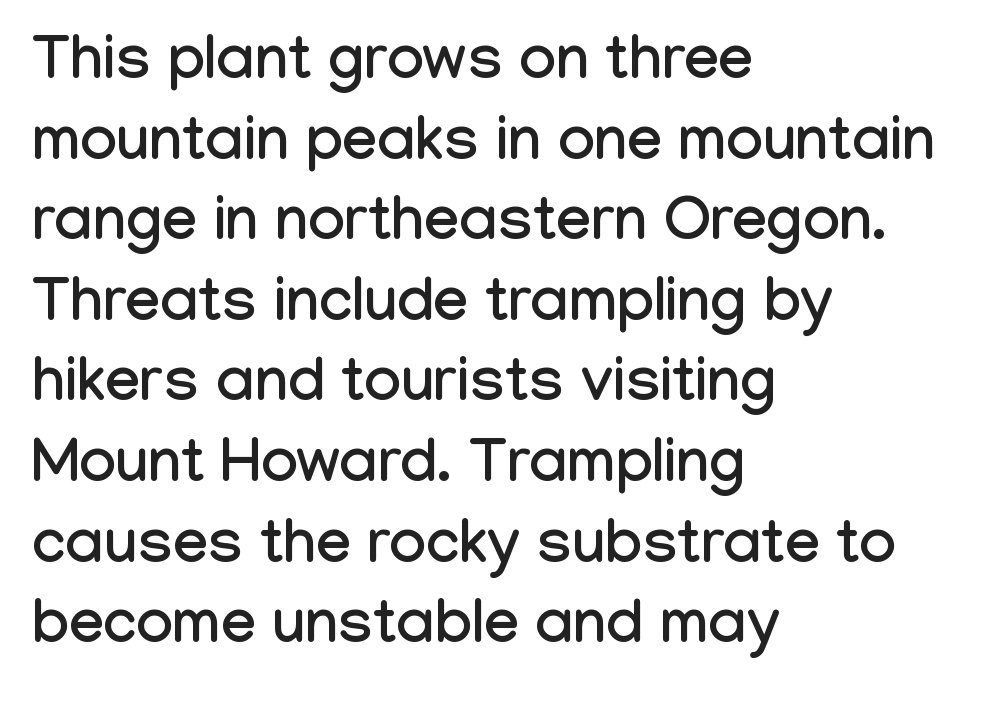
The image shows 62 px condensed sans-serif type, upright; set left-aligned, normal line spacing (1.3x), normal letter spacing, not underlined; low stroke contrast and a medium x-height.
